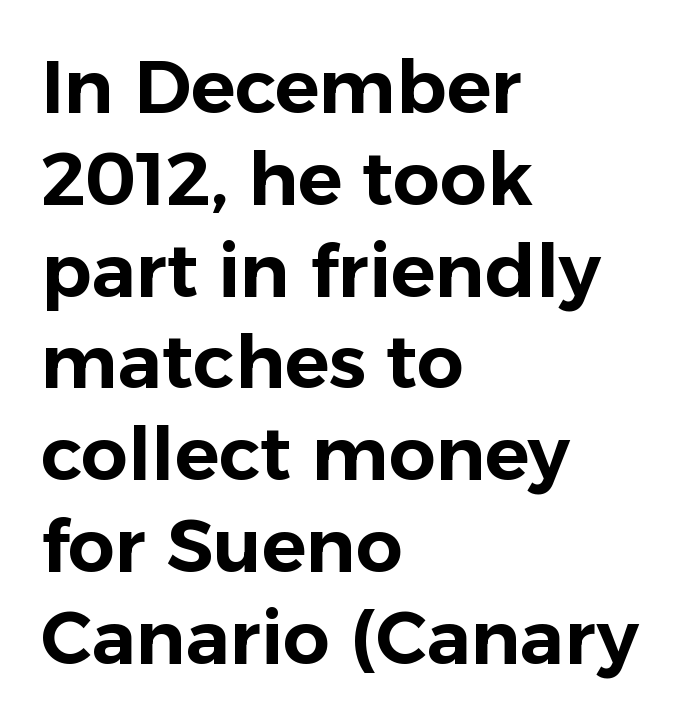
Q: Is the text italic (slanted)? A: No, it is upright.
Q: Is the typeface a serif or a sans-serif typeface? A: Sans-serif.
Q: Is the text underlined? A: No.
Q: How is the paragraph aligned? A: Left-aligned.
Q: Is the spacing between letters normal or unusually wide? A: Normal.
Q: Width (condensed, normal, or wide)? A: Normal.
Q: Stroke contrast? A: Low.
Q: x-height? A: Medium.
Q: Monospaced? A: No.
